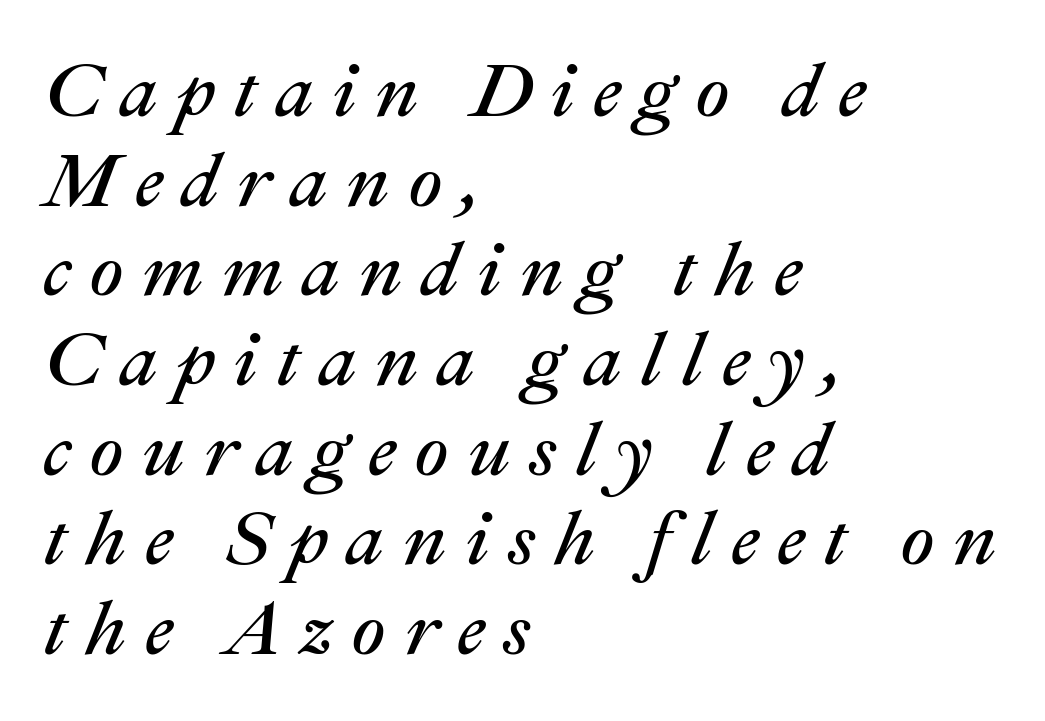
{"italic": "yes", "lean": "right", "slant_degrees": 22, "bold": "no", "weight": "regular", "width": "normal", "stroke_contrast": "medium", "x_height": "medium", "monospaced": "no", "underline": "no", "align": "left", "line_spacing_ratio": 1.18, "letter_spacing": "wide", "letter_spacing_em": 0.24, "glyph_px": 76}
